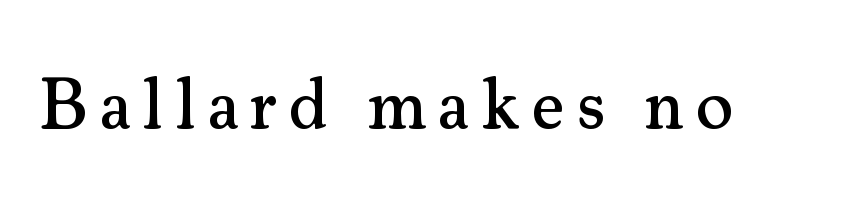
{"serif": "yes", "italic": "no", "width": "normal", "stroke_contrast": "medium", "x_height": "small", "monospaced": "no", "underline": "no", "glyph_px": 72}
